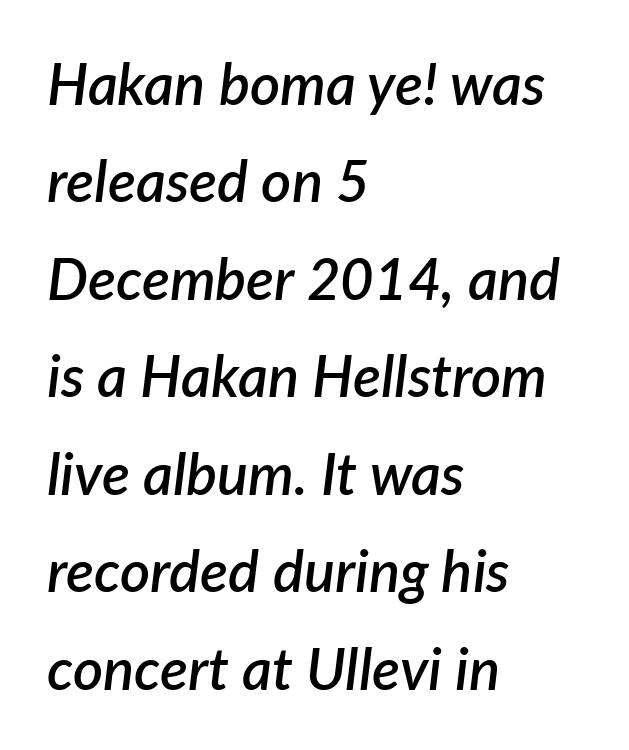
The letters advance in unequal steps, a hallmark of proportional type. The specimen omits any rule beneath the text block's lines. Does extra space separate the letters? No, they use regular spacing. Typeset ragged right — the left edge is the straight one.
